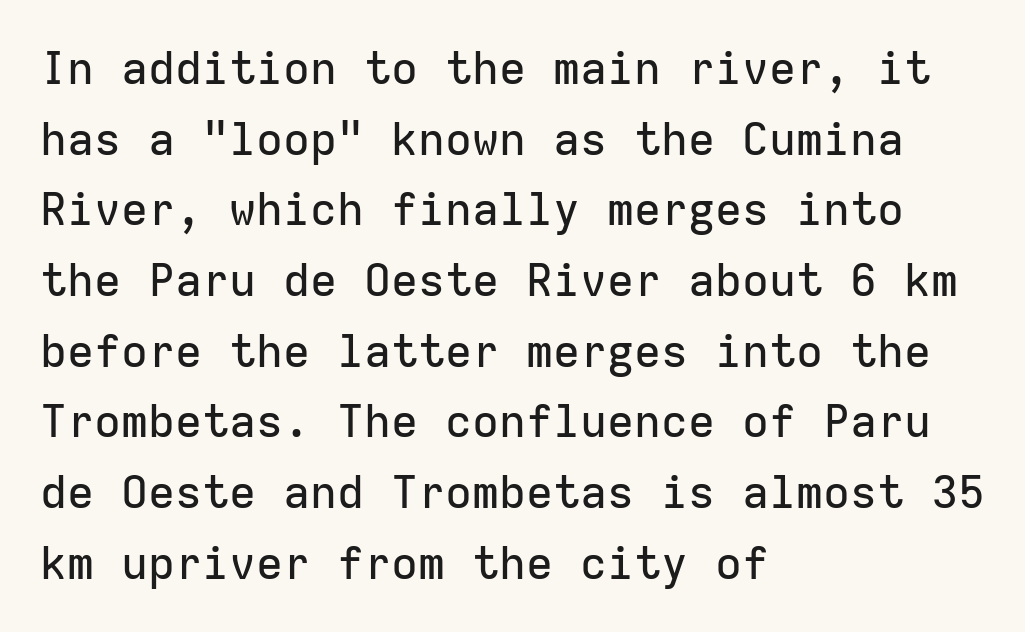
Q: Is the text italic (slanted)? A: No, it is upright.
Q: Is the typeface a serif or a sans-serif typeface? A: Sans-serif.
Q: Is the text underlined? A: No.
Q: How is the paragraph aligned? A: Left-aligned.
Q: Is the spacing between letters normal or unusually wide? A: Normal.
Q: Is the spacing between lines tight, normal or loose? A: Normal.
Q: Width (condensed, normal, or wide)? A: Normal.
Q: Stroke contrast? A: Low.
Q: x-height? A: Medium.
Q: Monospaced? A: Yes.
